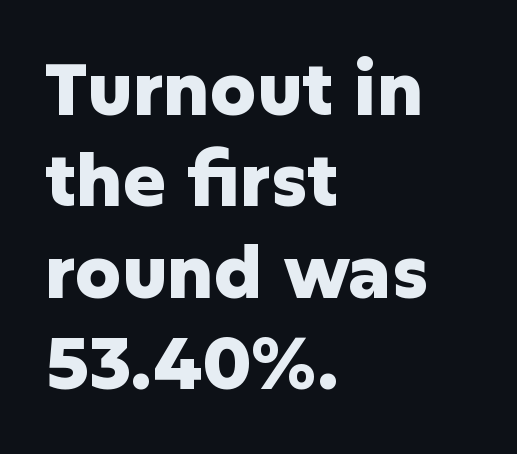
Heavy-handed strokes throughout: this text is bold. Descenders hang freely into open space. The rows are spaced the way most documents space them. You could not count columns in this text — the font is proportionally spaced. Left-aligned paragraph, ragged on the right. Classification — sans serif.
